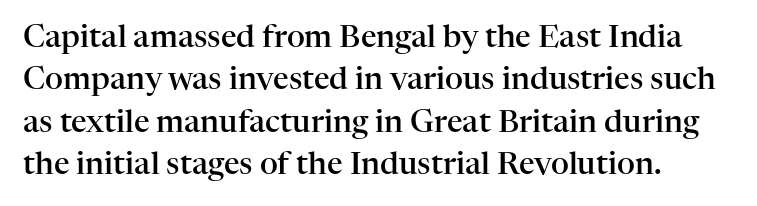
The image shows 31 px semibold serif type, upright; set left-aligned, normal line spacing (1.37x), normal letter spacing, not underlined; high stroke contrast and a medium x-height.
